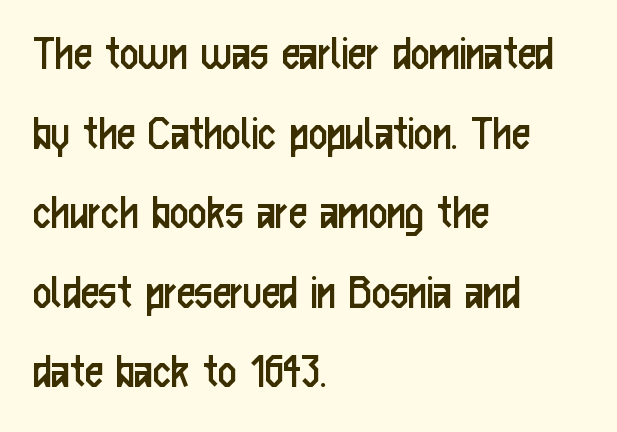
Check the space under the baseline: it is left empty. The weight tops out at a normal text grade. The type sits square on the baseline with zero lean. Are there feet on the stems? There aren't — it's a sans.
